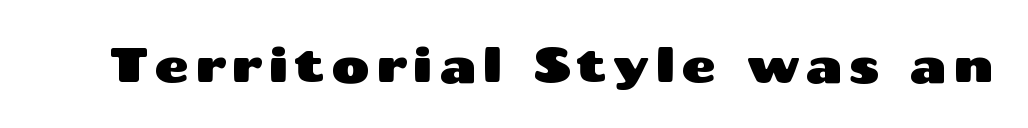
Has an underline been added? It has not. Look at the bottom of the vertical strokes: they stop flat, with no serifs. Posture: upright roman. Is this a fixed-width face? No — the glyphs have proportional, varying widths.
